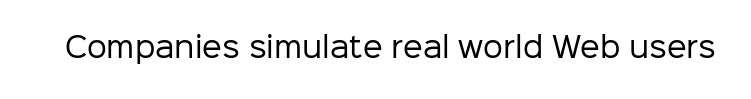
Q: Is the text bold? A: No.
Q: Is the text italic (slanted)? A: No, it is upright.
Q: Is the typeface a serif or a sans-serif typeface? A: Sans-serif.
Q: Is the text underlined? A: No.
Q: Is the spacing between letters normal or unusually wide? A: Normal.
Q: Width (condensed, normal, or wide)? A: Normal.
Q: Stroke contrast? A: Low.
Q: x-height? A: Medium.
Q: Monospaced? A: No.
